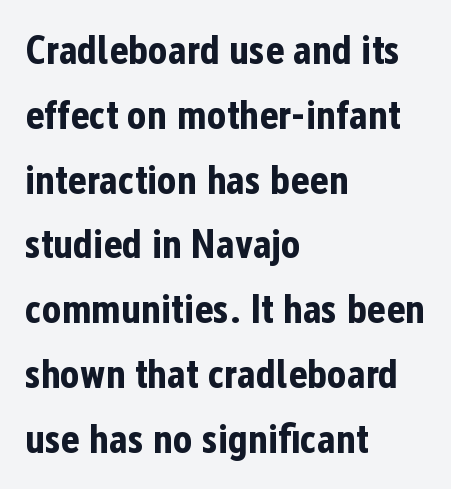
Nope, not italic — everything's standing straight. Each letter keeps its own natural width here, so spacing adapts to shape. Only glyphs here, with clear space below each row. Every row of glyphs begins at an identical x-position on the left.
